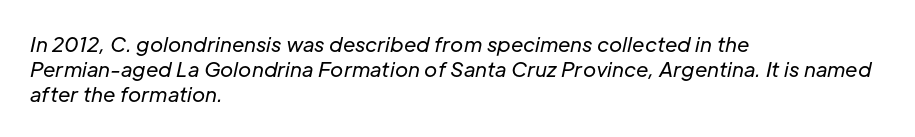
The image shows 20 px text type, italic (leaning right); set left-aligned, line spacing 1.24x, normal letter spacing, not underlined.
